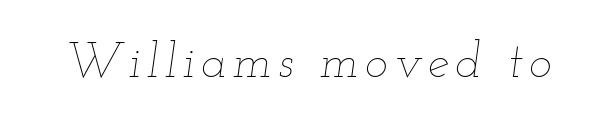
{"italic": "yes", "lean": "right", "slant_degrees": 12, "bold": "no", "weight": "thin", "width": "wide", "stroke_contrast": "low", "x_height": "small", "monospaced": "no", "underline": "no", "glyph_px": 48}
